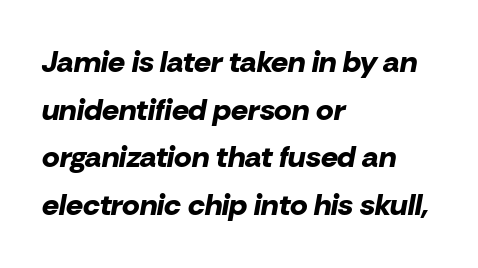
The image shows 30 px bold type, italic (leaning right); set left-aligned, normal line spacing (1.59x), normal letter spacing, not underlined; low stroke contrast and a medium x-height.
